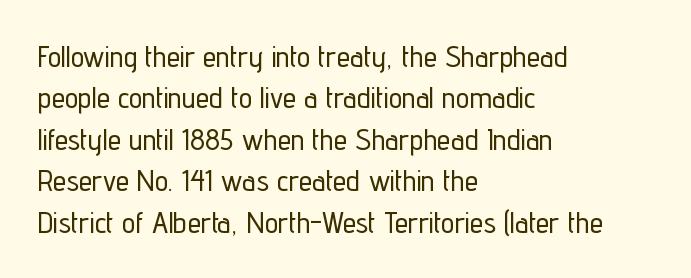
Q: Is the text italic (slanted)? A: No, it is upright.
Q: Is the typeface a serif or a sans-serif typeface? A: Sans-serif.
Q: Is the text underlined? A: No.
Q: How is the paragraph aligned? A: Left-aligned.
Q: Is the spacing between letters normal or unusually wide? A: Normal.
Q: Is the spacing between lines tight, normal or loose? A: Normal.
Q: Width (condensed, normal, or wide)? A: Condensed.
Q: Stroke contrast? A: Low.
Q: x-height? A: Medium.
Q: Monospaced? A: No.
